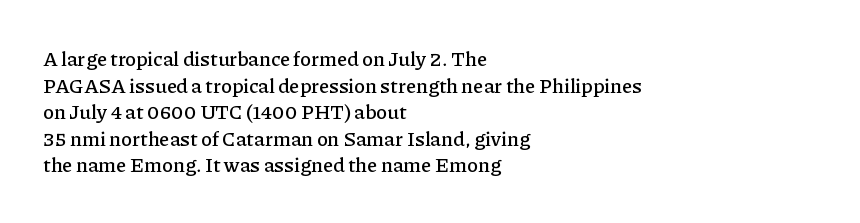
The image shows 20 px text type, upright; set left-aligned, normal line spacing (1.33x), normal letter spacing, not underlined.
